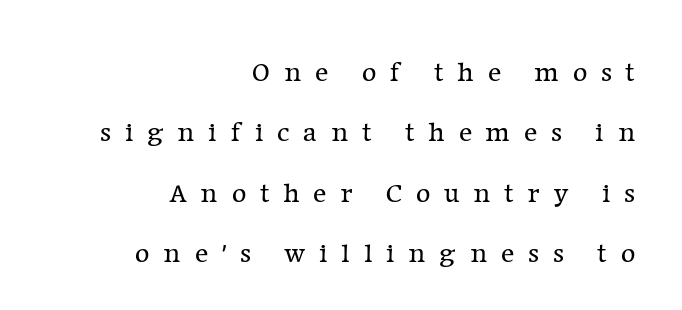
The text block is weighted toward the right margin, trailing off unevenly leftward. The area under the type is left untouched. You could only call the tracking loose — the letters float apart. Letterform terminals end in serifs throughout the passage. The typeface has the unassuming heft of standard copy or less.
